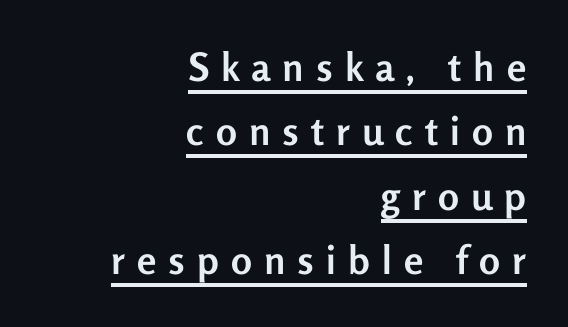
Q: Is the text bold? A: Yes.
Q: Is the text italic (slanted)? A: No, it is upright.
Q: Is the typeface a serif or a sans-serif typeface? A: Sans-serif.
Q: Is the text underlined? A: Yes.
Q: How is the paragraph aligned? A: Right-aligned.
Q: Is the spacing between letters normal or unusually wide? A: Unusually wide.
Q: Is the spacing between lines tight, normal or loose? A: Normal.
Q: Width (condensed, normal, or wide)? A: Normal.
Q: Stroke contrast? A: Low.
Q: x-height? A: Medium.
Q: Monospaced? A: No.
